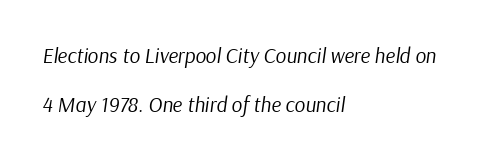
{"italic": "yes", "lean": "right", "slant_degrees": 9, "bold": "no", "underline": "no", "align": "left", "line_spacing": "loose", "line_spacing_ratio": 2.34, "letter_spacing": "normal", "letter_spacing_em": 0.0, "glyph_px": 21}
